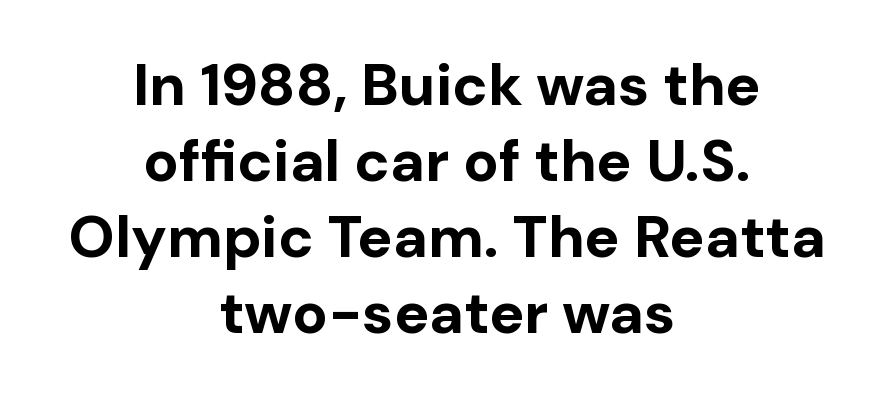
The image shows 59 px bold sans-serif type, upright; set centered, normal line spacing (1.29x), normal letter spacing, not underlined; low stroke contrast and a medium x-height.
